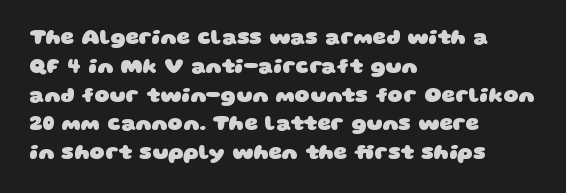
Q: Is the text bold? A: Yes.
Q: Is the text underlined? A: No.
Q: How is the paragraph aligned? A: Left-aligned.
Q: Is the spacing between letters normal or unusually wide? A: Normal.
Q: Is the spacing between lines tight, normal or loose? A: Normal.
